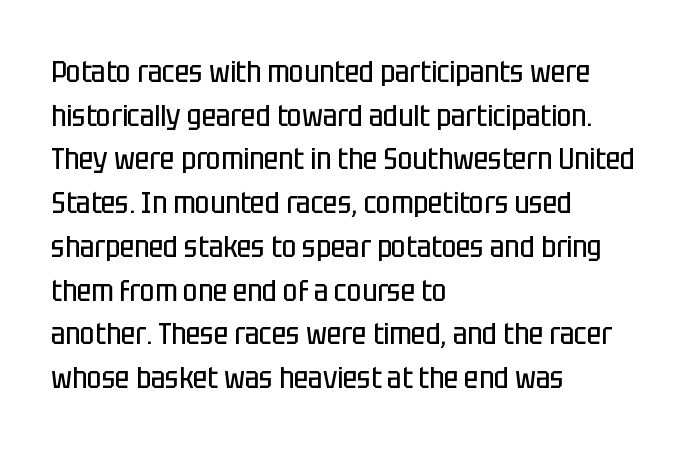
Q: Is the text bold? A: No.
Q: Is the text italic (slanted)? A: No, it is upright.
Q: Is the typeface a serif or a sans-serif typeface? A: Sans-serif.
Q: Is the text underlined? A: No.
Q: How is the paragraph aligned? A: Left-aligned.
Q: Is the spacing between letters normal or unusually wide? A: Normal.
Q: Is the spacing between lines tight, normal or loose? A: Normal.
Q: Width (condensed, normal, or wide)? A: Condensed.
Q: Stroke contrast? A: Low.
Q: x-height? A: Large.
Q: Monospaced? A: No.
